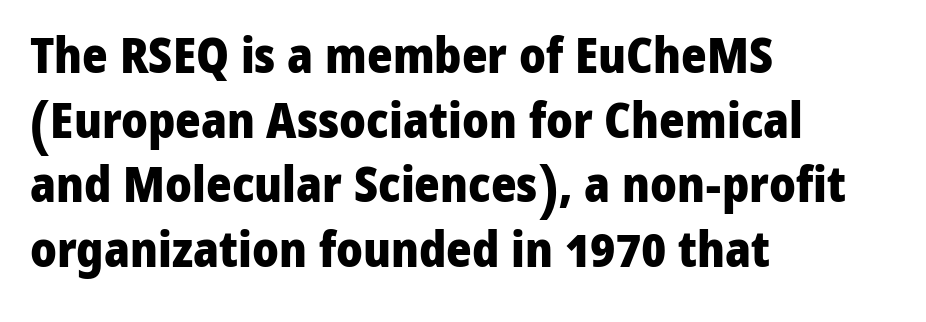
Q: Is the text bold? A: Yes.
Q: Is the text italic (slanted)? A: No, it is upright.
Q: Is the typeface a serif or a sans-serif typeface? A: Sans-serif.
Q: Is the text underlined? A: No.
Q: How is the paragraph aligned? A: Left-aligned.
Q: Is the spacing between letters normal or unusually wide? A: Normal.
Q: Is the spacing between lines tight, normal or loose? A: Normal.
Q: Width (condensed, normal, or wide)? A: Normal.
Q: Stroke contrast? A: Low.
Q: x-height? A: Medium.
Q: Monospaced? A: No.
